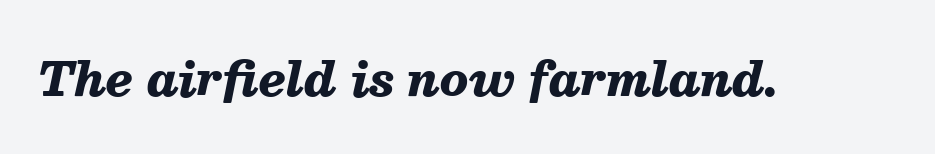
Q: Is the text bold? A: Yes.
Q: Is the text italic (slanted)? A: Yes, it leans right by about 13 degrees.
Q: Is the text underlined? A: No.
Q: Is the spacing between letters normal or unusually wide? A: Normal.
Q: Width (condensed, normal, or wide)? A: Normal.
Q: Stroke contrast? A: Medium.
Q: x-height? A: Medium.
Q: Monospaced? A: No.
